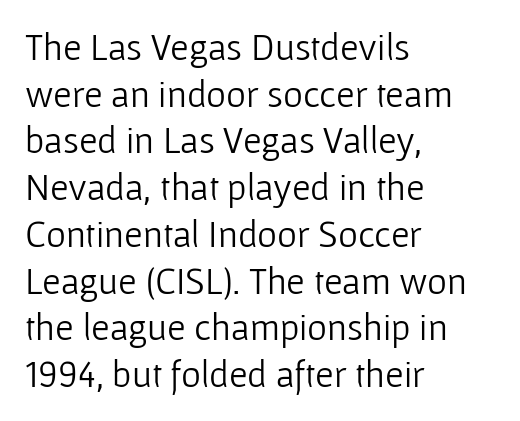
{"serif": "no", "italic": "no", "bold": "no", "weight": "light", "width": "normal", "stroke_contrast": "low", "x_height": "medium", "monospaced": "no", "underline": "no", "align": "left", "line_spacing_ratio": 1.23, "letter_spacing": "normal", "letter_spacing_em": 0.0, "glyph_px": 38}
